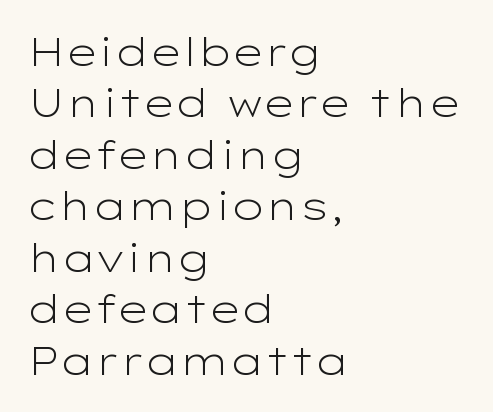
{"serif": "no", "italic": "no", "bold": "no", "weight": "light", "width": "wide", "stroke_contrast": "low", "x_height": "medium", "monospaced": "no", "underline": "no", "align": "left", "line_spacing": "normal", "line_spacing_ratio": 1.32, "letter_spacing": "normal", "letter_spacing_em": 0.0, "glyph_px": 39}
